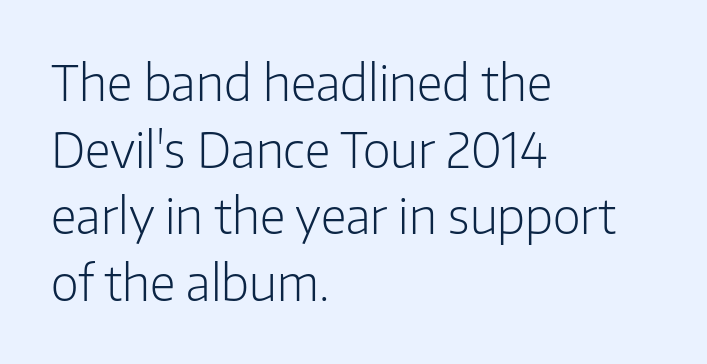
Q: Is the text bold? A: No.
Q: Is the text italic (slanted)? A: No, it is upright.
Q: Is the typeface a serif or a sans-serif typeface? A: Sans-serif.
Q: Is the text underlined? A: No.
Q: How is the paragraph aligned? A: Left-aligned.
Q: Is the spacing between letters normal or unusually wide? A: Normal.
Q: Is the spacing between lines tight, normal or loose? A: Normal.
Q: Width (condensed, normal, or wide)? A: Normal.
Q: Stroke contrast? A: Low.
Q: x-height? A: Medium.
Q: Monospaced? A: No.
